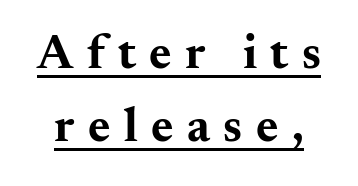
The image shows 48 px bold, wide serif type, upright; set normal line spacing (1.52x), unusually wide letter spacing (+0.28 em), underlined; medium stroke contrast and a small x-height.
